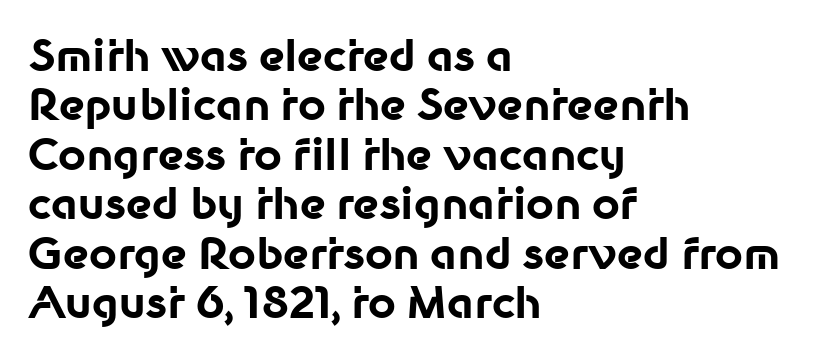
The image shows 43 px bold sans-serif type, upright; set left-aligned, tight line spacing (1.15x), normal letter spacing, not underlined; low stroke contrast and a medium x-height.
